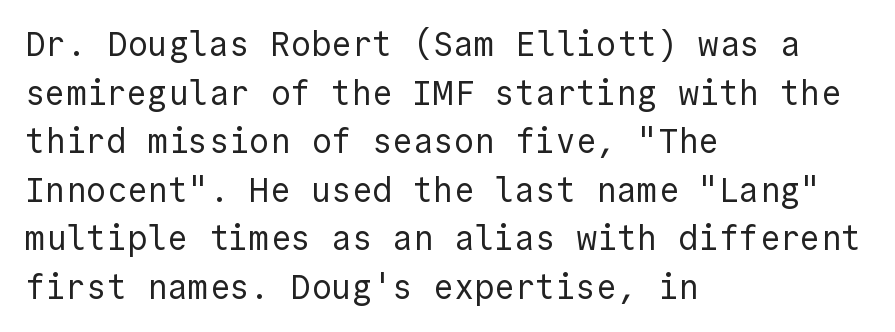
Q: Is the text bold? A: No.
Q: Is the text italic (slanted)? A: No, it is upright.
Q: Is the typeface a serif or a sans-serif typeface? A: Sans-serif.
Q: Is the text underlined? A: No.
Q: How is the paragraph aligned? A: Left-aligned.
Q: Is the spacing between letters normal or unusually wide? A: Normal.
Q: Is the spacing between lines tight, normal or loose? A: Normal.
Q: Width (condensed, normal, or wide)? A: Normal.
Q: x-height? A: Medium.
